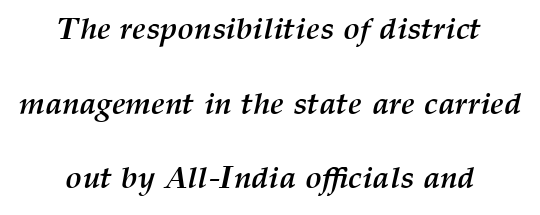
Q: Is the text bold? A: Yes.
Q: Is the text italic (slanted)? A: Yes, it leans right by about 12 degrees.
Q: Is the text underlined? A: No.
Q: How is the paragraph aligned? A: Centered.
Q: Is the spacing between letters normal or unusually wide? A: Normal.
Q: Is the spacing between lines tight, normal or loose? A: Loose.
Q: Width (condensed, normal, or wide)? A: Normal.
Q: Stroke contrast? A: Medium.
Q: x-height? A: Medium.
Q: Monospaced? A: No.
